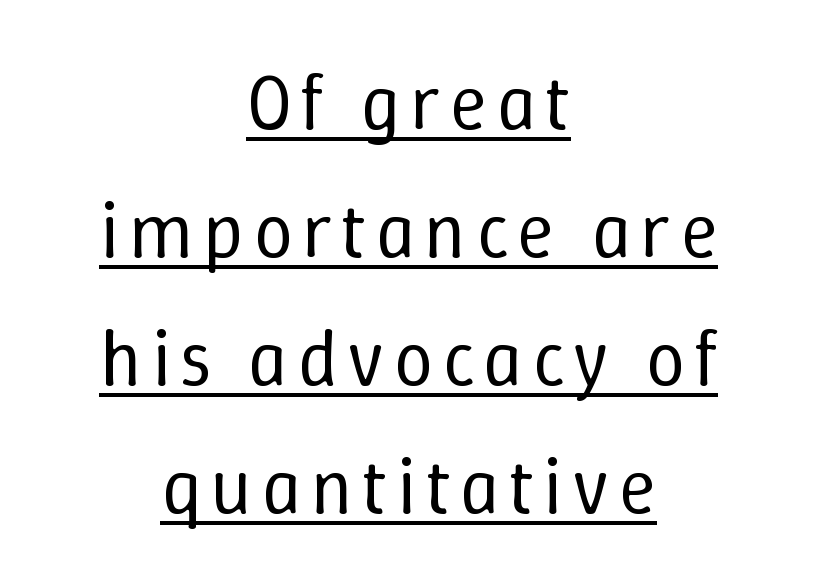
Q: Is the text bold? A: No.
Q: Is the text italic (slanted)? A: No, it is upright.
Q: Is the text underlined? A: Yes.
Q: How is the paragraph aligned? A: Centered.
Q: Is the spacing between lines tight, normal or loose? A: Normal.
Q: Width (condensed, normal, or wide)? A: Normal.
Q: Stroke contrast? A: Low.
Q: x-height? A: Medium.
Q: Monospaced? A: No.
